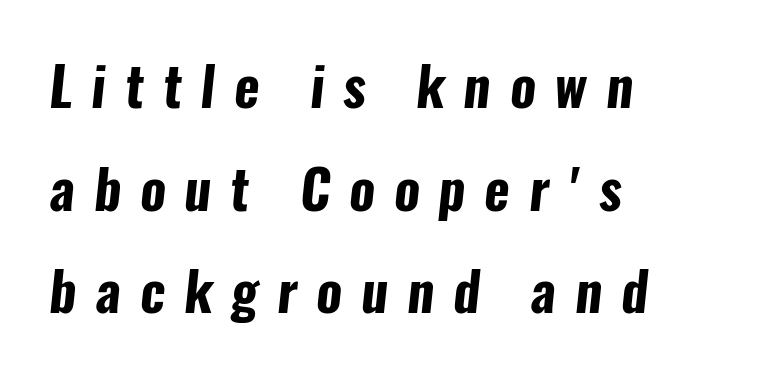
{"serif": "no", "bold": "yes", "weight": "bold", "width": "condensed", "stroke_contrast": "low", "x_height": "medium", "monospaced": "no", "underline": "no", "align": "left", "line_spacing": "loose", "line_spacing_ratio": 1.9, "letter_spacing": "wide", "letter_spacing_em": 0.35, "glyph_px": 54}
